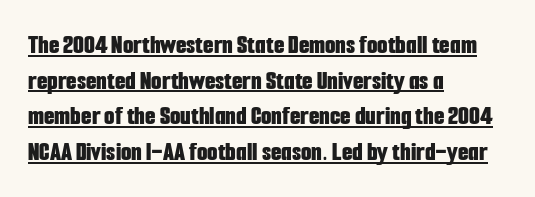
The image shows 27 px bold type, upright; set left-aligned, normal line spacing (1.32x), normal letter spacing, underlined.
